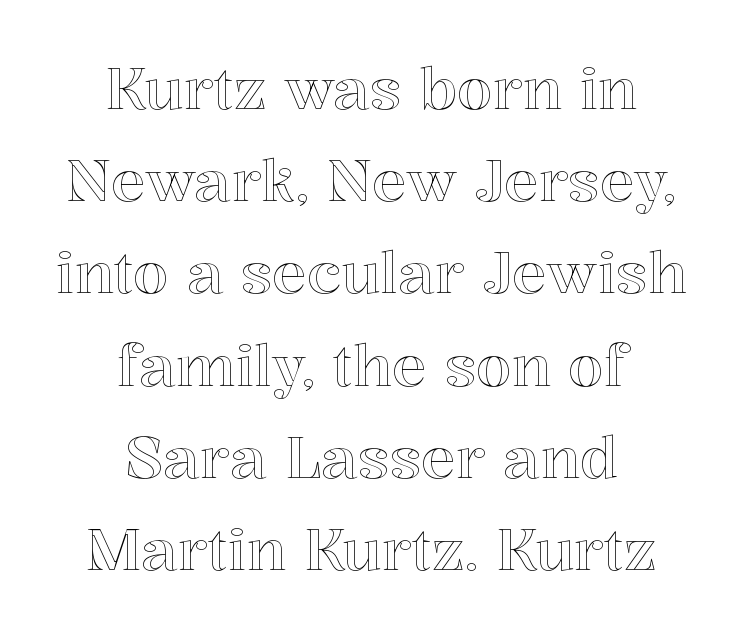
The image shows 58 px text type, upright; set centered, normal line spacing (1.59x), normal letter spacing, not underlined; a medium x-height.
